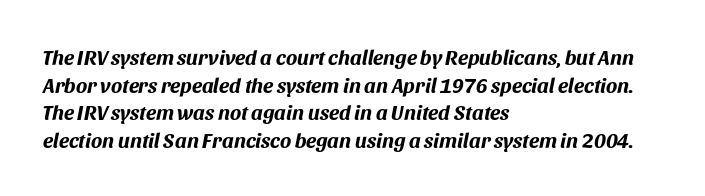
Q: Is the text bold? A: Yes.
Q: Is the text italic (slanted)? A: Yes, it leans right by about 11 degrees.
Q: Is the text underlined? A: No.
Q: How is the paragraph aligned? A: Left-aligned.
Q: Is the spacing between letters normal or unusually wide? A: Normal.
Q: Is the spacing between lines tight, normal or loose? A: Normal.
